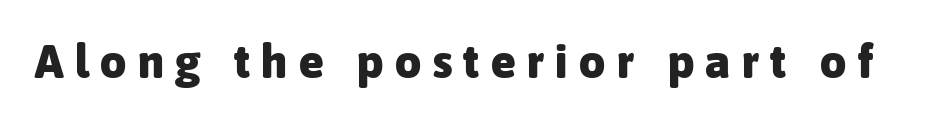
{"serif": "no", "italic": "no", "bold": "yes", "weight": "heavy", "width": "normal", "stroke_contrast": "low", "x_height": "medium", "monospaced": "no", "underline": "no", "letter_spacing": "wide", "letter_spacing_em": 0.25, "glyph_px": 46}
